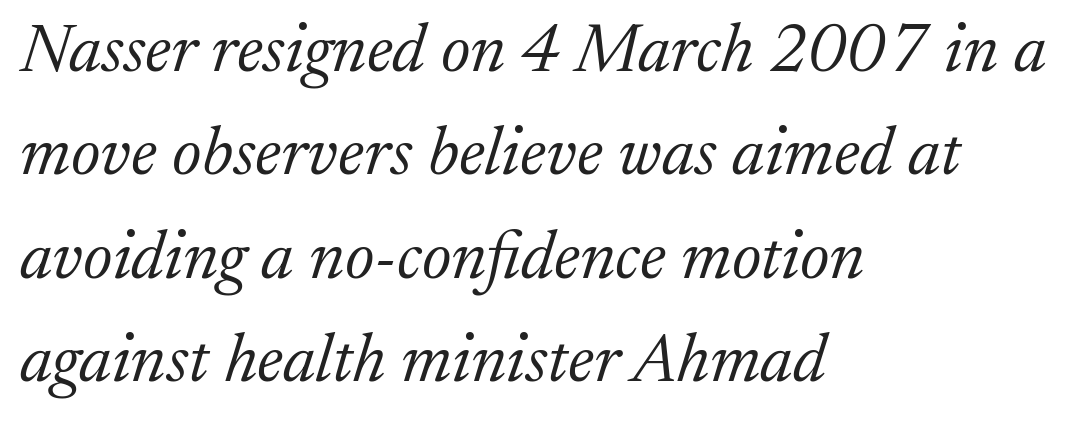
The image shows 69 px light serif type, italic (leaning right); set left-aligned, normal line spacing (1.5x), normal letter spacing, not underlined; low stroke contrast and a medium x-height.
